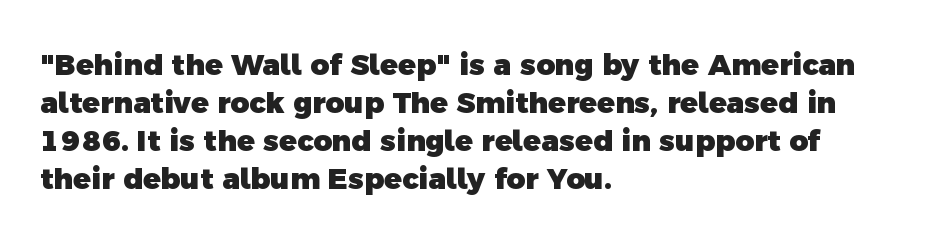
These lines are rendered in a variable-pitch font. The font is running at its bold setting. Nothing sits at the stroke ends, so this counts as sans-serif. Baseline-to-baseline distance is the conventional proportion of letter height. Has an underline been added? It has not.
